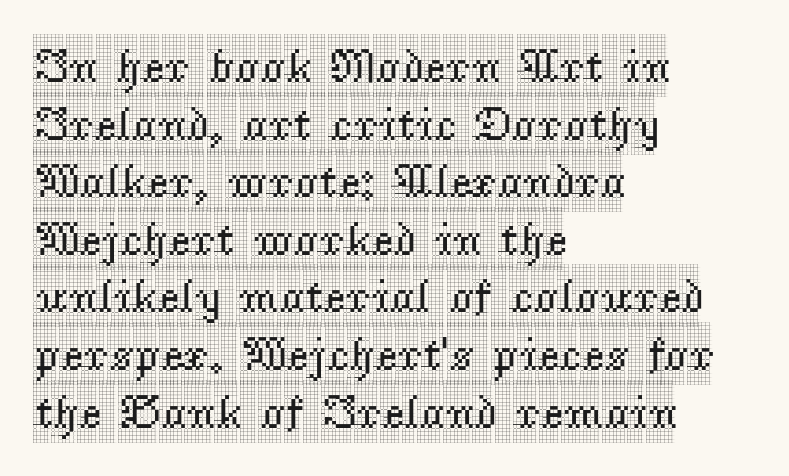
The text was rendered using a seriffed face with decorative stroke endings. No extra tracking has been applied to these lines. Plain, unruled lines of type. Reading down the block, your eye returns to a fixed left position each line. These lines are rendered in a variable-pitch font. The typography opts for an upright posture over an oblique one.
